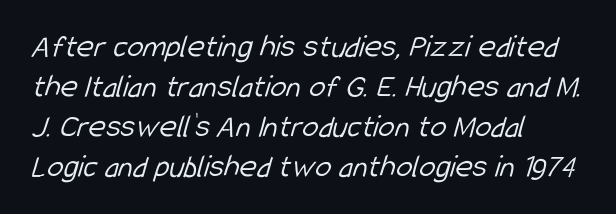
{"serif": "no", "bold": "no", "weight": "light", "width": "condensed", "stroke_contrast": "low", "x_height": "medium", "monospaced": "no", "underline": "no", "align": "left", "line_spacing_ratio": 1.21, "letter_spacing": "normal", "letter_spacing_em": 0.0, "glyph_px": 33}
